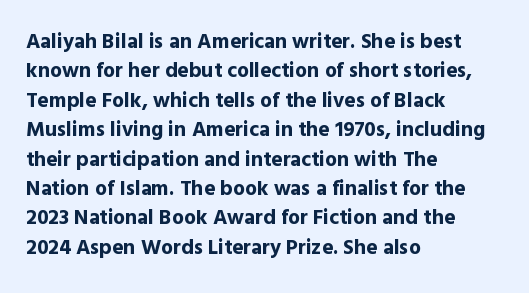
Posture: upright roman. Underlining? Definitely not there. Each line starts at the same left margin while the right side varies. Stroke thickness is high; the sample reads as a true bold. The block of text has a typical density, with ordinary space between rows.
